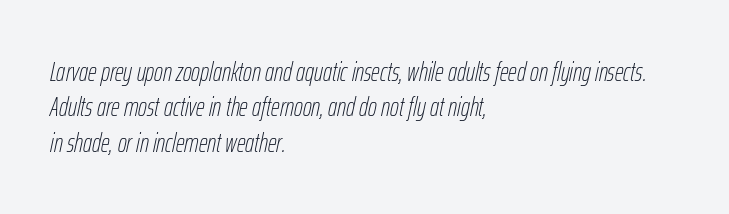
Stroke mass is kept to a normal reading level or below. Descenders hang freely into open space. Caption: standard tracking, unaltered. A typesetter would mark this as italic. Leading: standard.
